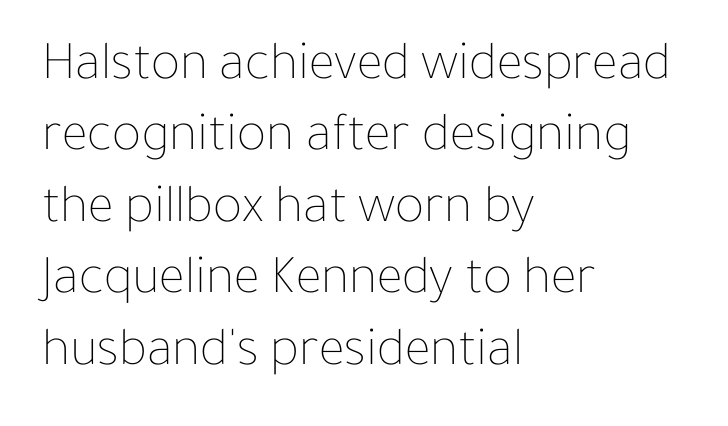
{"italic": "no", "bold": "no", "weight": "thin", "width": "normal", "stroke_contrast": "low", "x_height": "medium", "monospaced": "no", "underline": "no", "align": "left", "line_spacing": "normal", "line_spacing_ratio": 1.3, "letter_spacing": "normal", "letter_spacing_em": 0.0, "glyph_px": 55}
